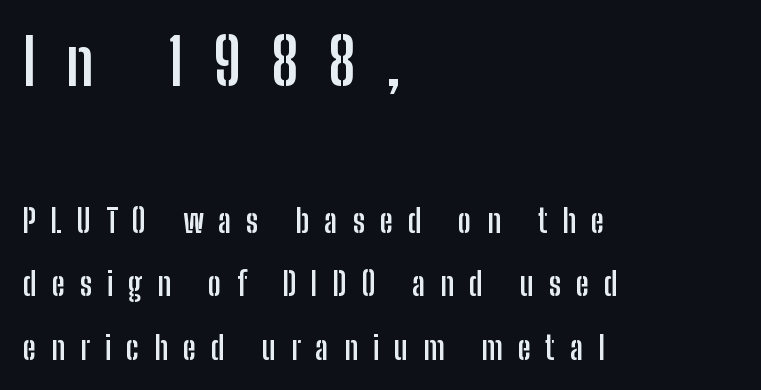
Reading top to bottom, the characters get smaller at the block break. Students, observe: this is what heavily led, spacious text looks like. A typesetter would mark this as roman, not italic. Look at the tracking — it's clearly loosened, letters drifting apart. The words here are not underlined. Examine the stroke ends and you'll find no serifs.
